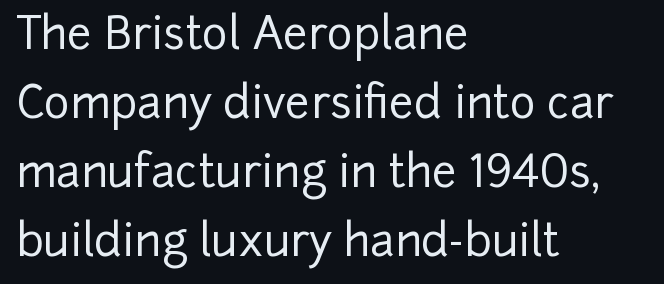
Regarding serifs, this sample does without them. Any mark beneath the type? The region is blank. Think of a printed novel: that variable character pitch is what you see here. The font's upright variant was chosen for this text.
